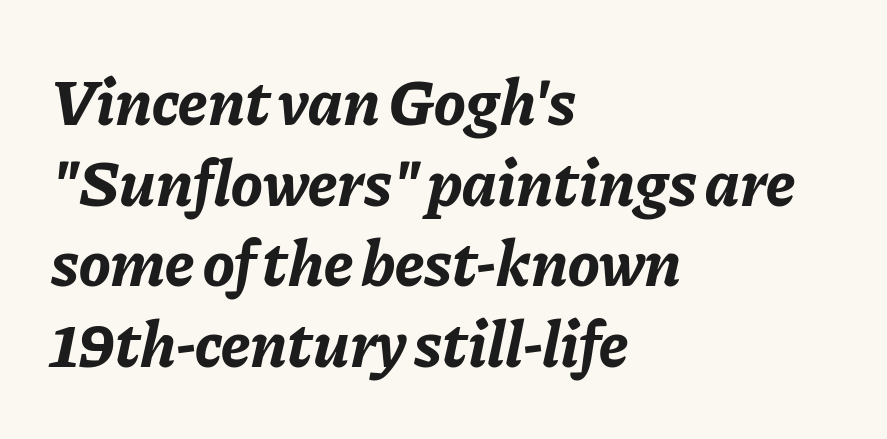
Between one letter and the next there's only the usual sliver of space. Does the lettering tilt? It does — this is italic. The passage is arranged the way most books set body copy — flush left. Chunky letters — that's bold for sure. The zone under the glyphs is completely vacant. Here the designer chose a conventional face with non-uniform glyph widths.
